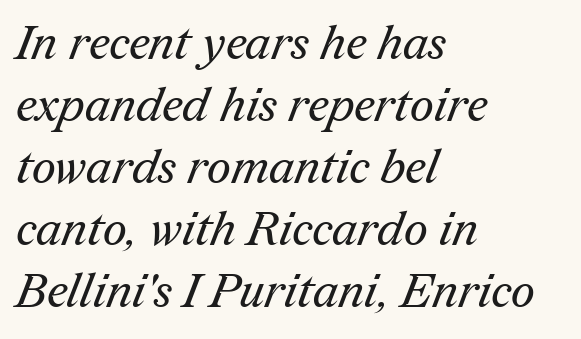
The image shows 47 px regular-weight serif type; set left-aligned, normal line spacing (1.32x), normal letter spacing, not underlined; medium stroke contrast and a medium x-height.
